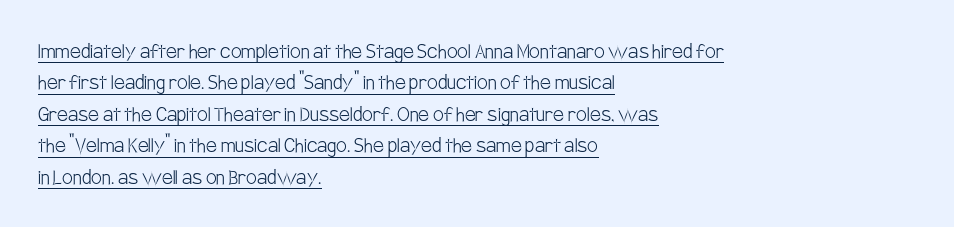
{"italic": "no", "bold": "no", "underline": "yes", "align": "left", "line_spacing": "normal", "line_spacing_ratio": 1.31, "letter_spacing": "normal", "letter_spacing_em": 0.0, "glyph_px": 24}
